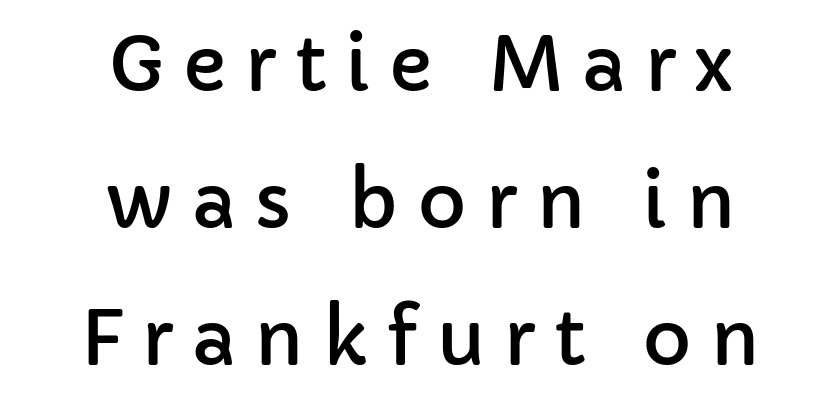
{"serif": "no", "italic": "no", "width": "normal", "stroke_contrast": "low", "x_height": "medium", "monospaced": "no", "underline": "no", "align": "center", "line_spacing_ratio": 1.83, "letter_spacing": "wide", "letter_spacing_em": 0.25, "glyph_px": 75}
